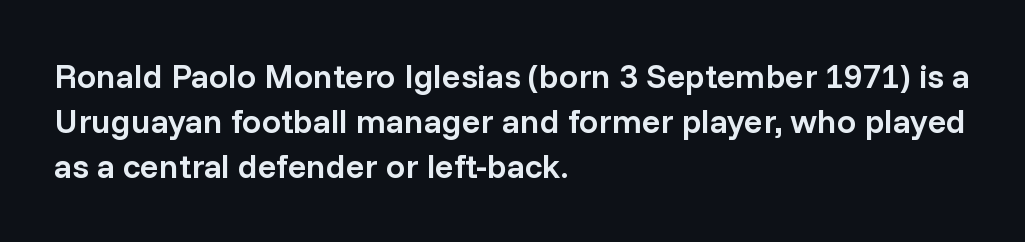
This is moderately heavy type, rendered in semibold. Successive baselines arrive at the customary interval. The passage is arranged the way most books set body copy — flush left. The passage shown is not underscored anywhere.
